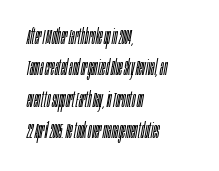
The image shows 21 px text type, italic (leaning right); set left-aligned, normal line spacing (1.49x), normal letter spacing, not underlined.
